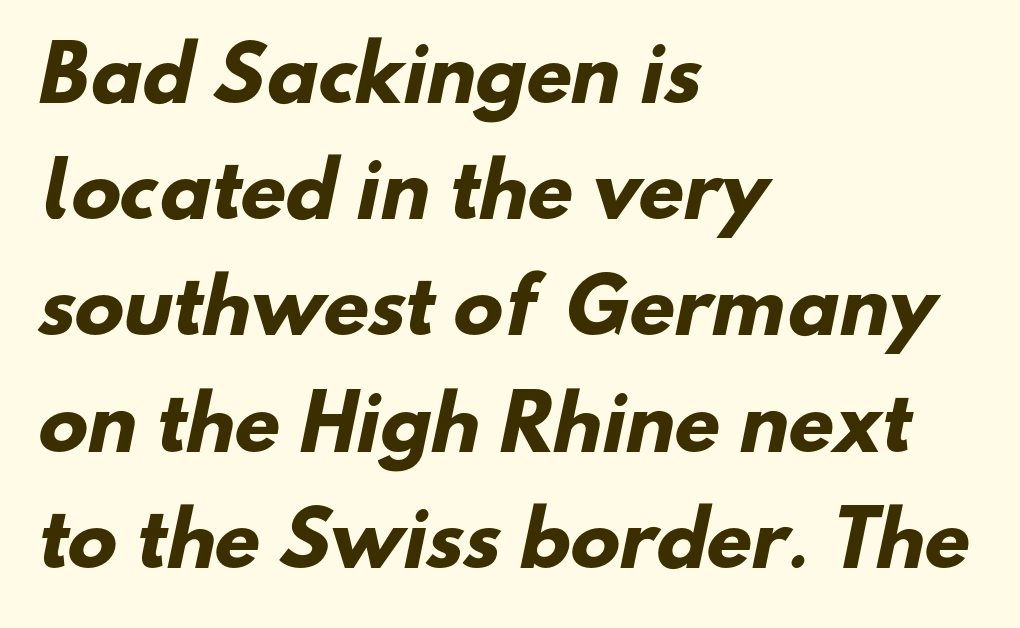
The image shows 74 px heavy sans-serif type; set left-aligned, normal line spacing (1.57x), normal letter spacing, not underlined; low stroke contrast and a small x-height.
